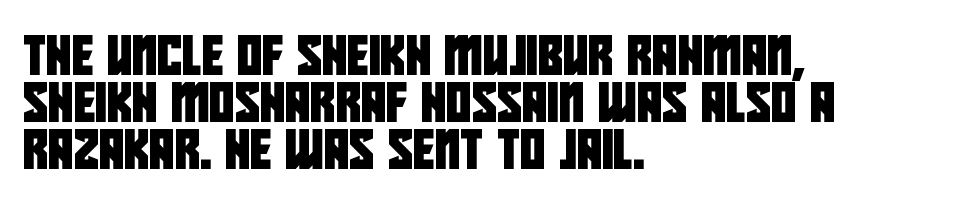
The image shows 39 px condensed sans-serif type; set left-aligned, line spacing 1.21x, normal letter spacing, not underlined; low stroke contrast and a large x-height.
